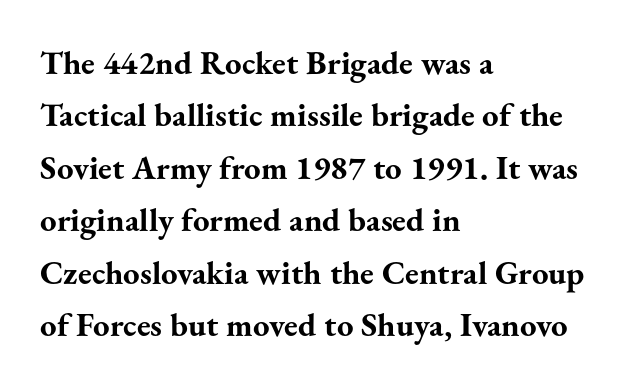
The image shows 33 px bold serif type, upright; set left-aligned, normal line spacing (1.59x), normal letter spacing, not underlined; medium stroke contrast and a small x-height.
